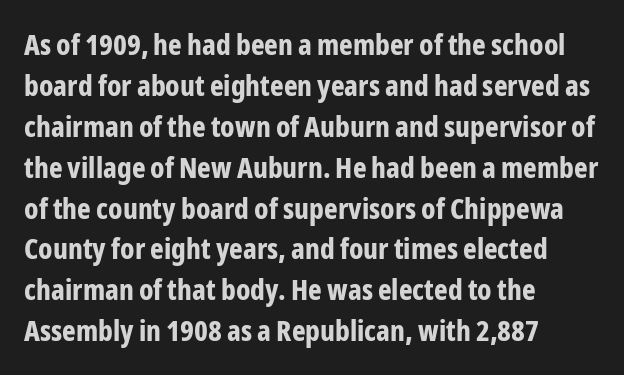
{"serif": "no", "italic": "no", "bold": "yes", "weight": "bold", "width": "condensed", "stroke_contrast": "low", "x_height": "medium", "monospaced": "no", "underline": "no", "align": "left", "line_spacing": "normal", "line_spacing_ratio": 1.41, "letter_spacing": "normal", "letter_spacing_em": 0.0, "glyph_px": 29}
